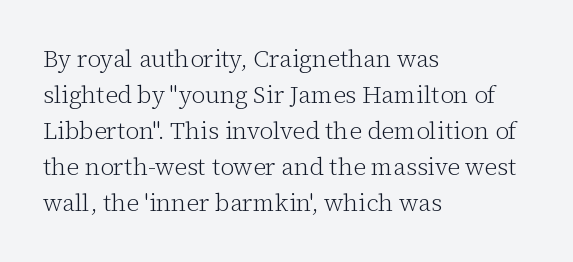
Q: Is the text bold? A: No.
Q: Is the text italic (slanted)? A: No, it is upright.
Q: Is the text underlined? A: No.
Q: How is the paragraph aligned? A: Left-aligned.
Q: Is the spacing between letters normal or unusually wide? A: Normal.
Q: Is the spacing between lines tight, normal or loose? A: Normal.
